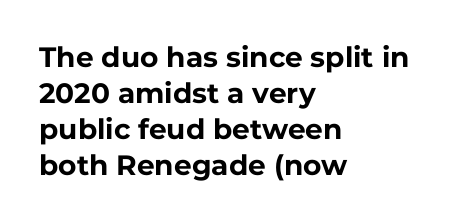
The image shows 28 px bold sans-serif type, upright; set left-aligned, normal line spacing (1.28x), normal letter spacing, not underlined; low stroke contrast and a medium x-height.
